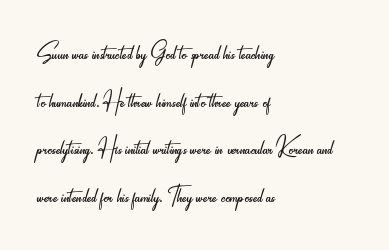
The image shows 31 px light, condensed sans-serif type; set left-aligned, normal line spacing (1.54x), normal letter spacing, not underlined; low stroke contrast and a small x-height.
